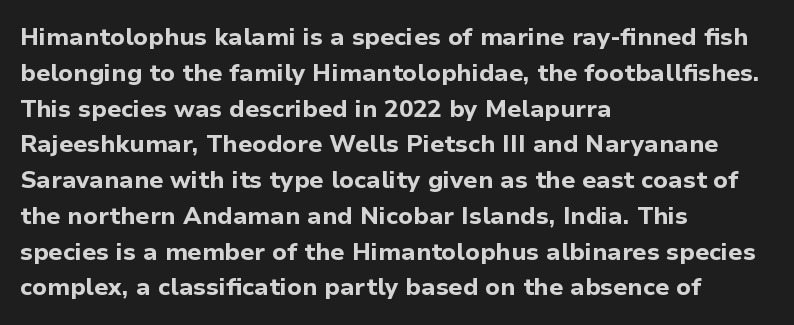
Q: Is the text bold? A: Yes.
Q: Is the text italic (slanted)? A: No, it is upright.
Q: Is the text underlined? A: No.
Q: How is the paragraph aligned? A: Left-aligned.
Q: Is the spacing between letters normal or unusually wide? A: Normal.
Q: Is the spacing between lines tight, normal or loose? A: Normal.
